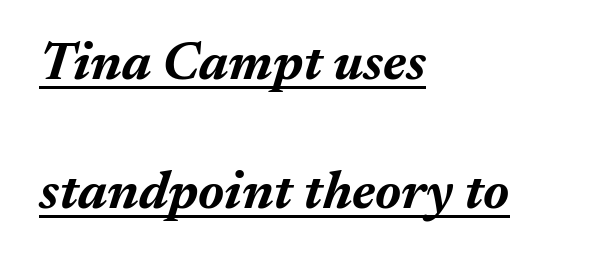
{"italic": "yes", "lean": "right", "slant_degrees": 17, "bold": "yes", "weight": "bold", "width": "normal", "stroke_contrast": "medium", "x_height": "medium", "monospaced": "no", "underline": "yes", "align": "left", "line_spacing": "loose", "line_spacing_ratio": 2.38, "letter_spacing": "normal", "letter_spacing_em": 0.0, "glyph_px": 54}
